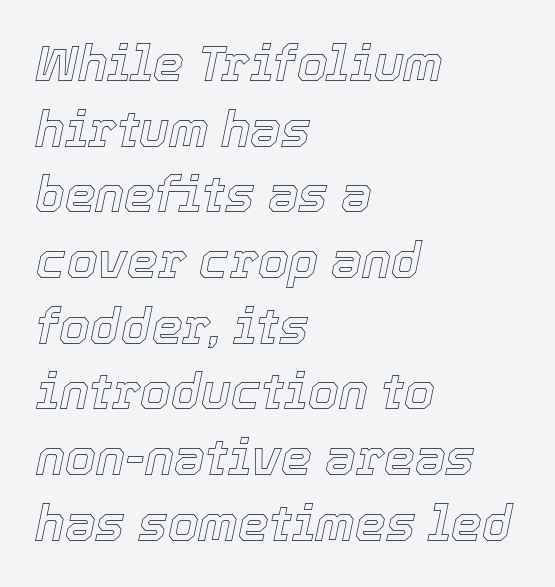
{"italic": "yes", "lean": "right", "slant_degrees": 12, "width": "normal", "x_height": "medium", "monospaced": "no", "underline": "no", "align": "left", "line_spacing": "normal", "line_spacing_ratio": 1.34, "letter_spacing": "normal", "letter_spacing_em": 0.0, "glyph_px": 49}
